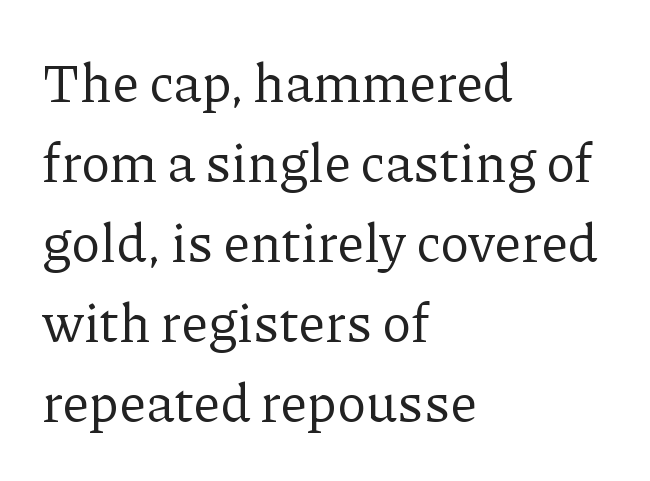
Q: Is the text bold? A: No.
Q: Is the text italic (slanted)? A: No, it is upright.
Q: Is the typeface a serif or a sans-serif typeface? A: Serif.
Q: Is the text underlined? A: No.
Q: How is the paragraph aligned? A: Left-aligned.
Q: Is the spacing between letters normal or unusually wide? A: Normal.
Q: Is the spacing between lines tight, normal or loose? A: Normal.
Q: Width (condensed, normal, or wide)? A: Normal.
Q: Stroke contrast? A: Low.
Q: x-height? A: Medium.
Q: Monospaced? A: No.
